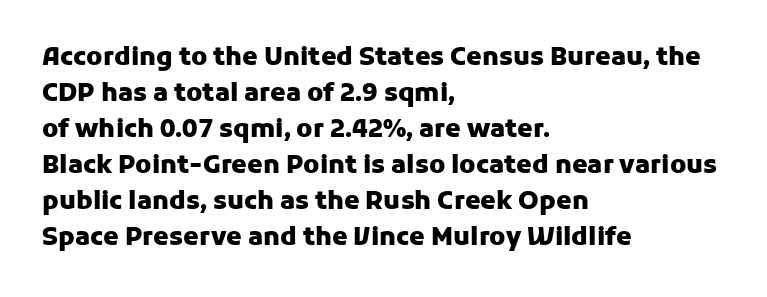
{"italic": "no", "bold": "yes", "underline": "no", "align": "left", "line_spacing": "normal", "line_spacing_ratio": 1.44, "letter_spacing": "normal", "letter_spacing_em": 0.0, "glyph_px": 25}
